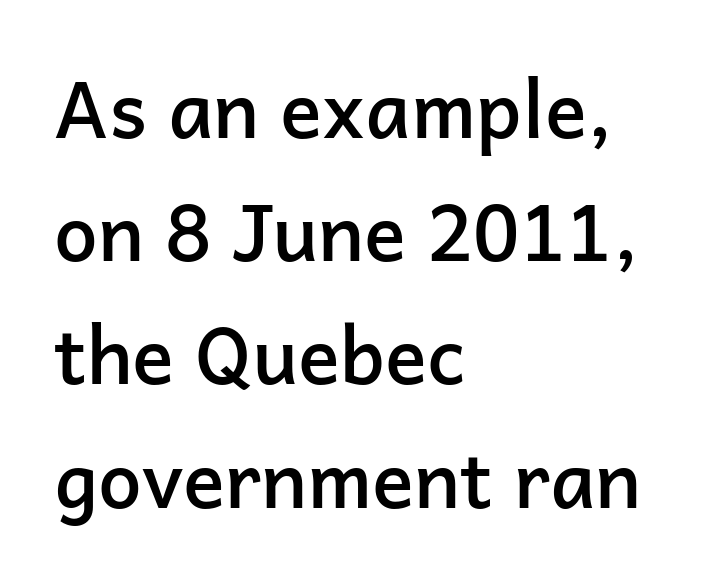
The image shows 78 px semibold sans-serif type, upright; set left-aligned, normal line spacing (1.58x), normal letter spacing, not underlined; low stroke contrast and a medium x-height.
